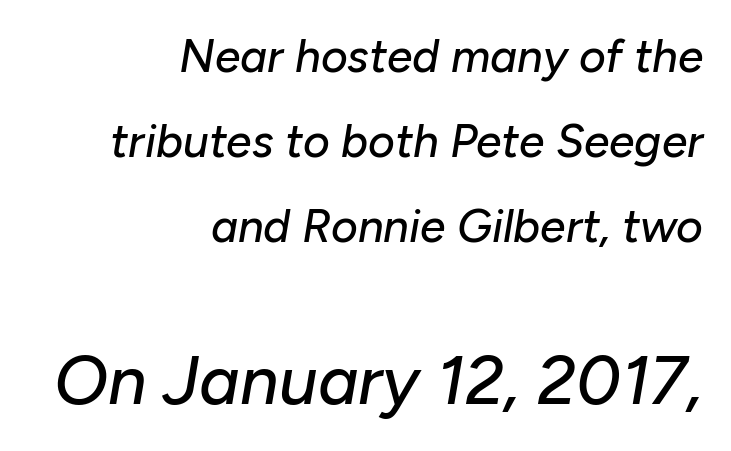
The following chunk of copy outweighs the initial chunk in type size. The foot of each line stays bare and open. Note the varied advance widths — an 'i' is clearly narrower than an 'm'. Designer's note — italics engaged. Honestly, the letter spacing is just normal — you wouldn't notice it.
